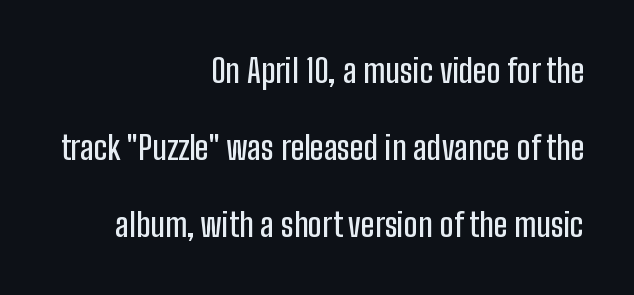
These lines are rendered in a variable-pitch font. A clean baseline with only descenders dipping below it. Summary of vertical rhythm: relaxed, with wide interline spacing. The characters display no serif detailing; their extremities are plain.
